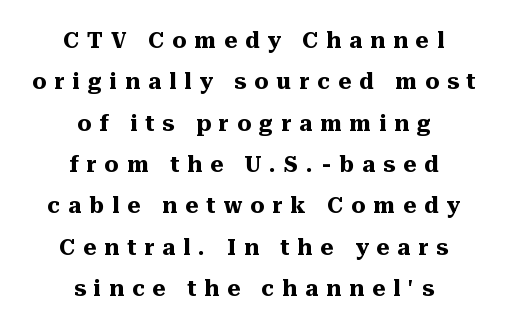
Q: Is the text bold? A: Yes.
Q: Is the text italic (slanted)? A: No, it is upright.
Q: Is the text underlined? A: No.
Q: How is the paragraph aligned? A: Centered.
Q: Is the spacing between letters normal or unusually wide? A: Unusually wide.
